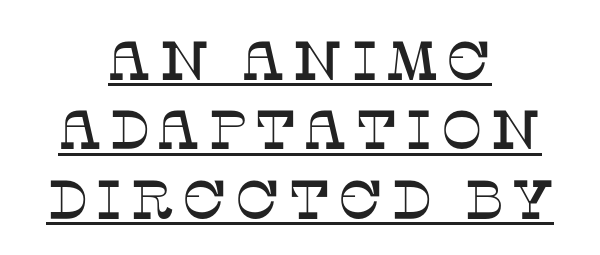
The lettering stays uniformly vertical, giving the passage a roman look. The compositor balanced each line on the midline. Note the varied advance widths — an 'i' is clearly narrower than an 'm'. A typographer would call this underscored text.
